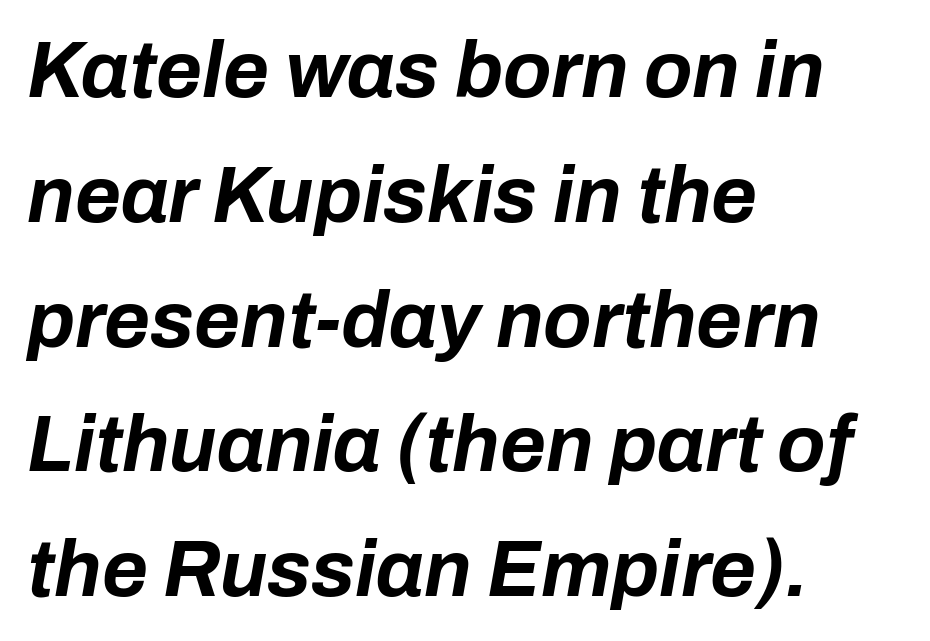
Q: Is the text bold? A: Yes.
Q: Is the text italic (slanted)? A: Yes, it leans right by about 10 degrees.
Q: Is the text underlined? A: No.
Q: How is the paragraph aligned? A: Left-aligned.
Q: Is the spacing between letters normal or unusually wide? A: Normal.
Q: Is the spacing between lines tight, normal or loose? A: Normal.
Q: Width (condensed, normal, or wide)? A: Normal.
Q: Stroke contrast? A: Low.
Q: x-height? A: Medium.
Q: Monospaced? A: No.
